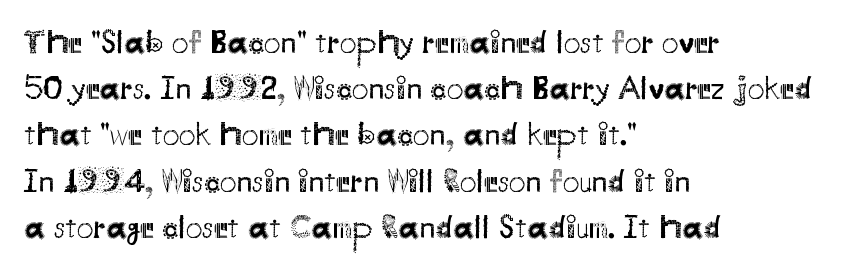
The image shows 33 px regular-weight sans-serif type, upright; set left-aligned, normal line spacing (1.4x), normal letter spacing, not underlined; medium stroke contrast and a small x-height.
